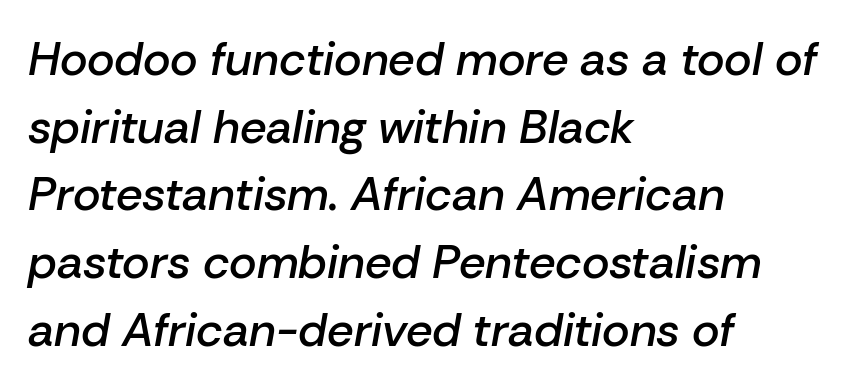
Q: Is the text bold? A: Semi-bold.
Q: Is the text italic (slanted)? A: Yes, it leans right by about 10 degrees.
Q: Is the text underlined? A: No.
Q: How is the paragraph aligned? A: Left-aligned.
Q: Is the spacing between letters normal or unusually wide? A: Normal.
Q: Is the spacing between lines tight, normal or loose? A: Normal.
Q: Width (condensed, normal, or wide)? A: Normal.
Q: Stroke contrast? A: Low.
Q: x-height? A: Medium.
Q: Monospaced? A: No.
